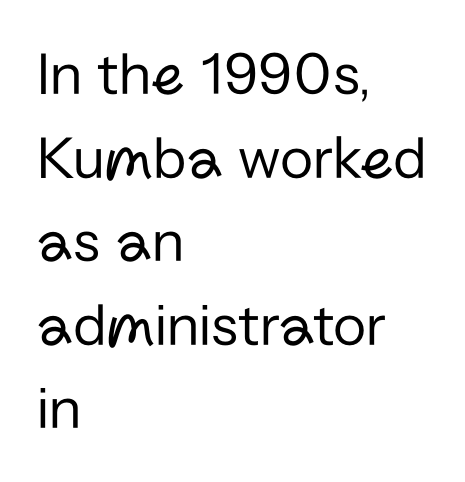
The image shows 61 px regular-weight sans-serif type, upright; set left-aligned, normal line spacing (1.37x), normal letter spacing, not underlined; low stroke contrast and a medium x-height.
